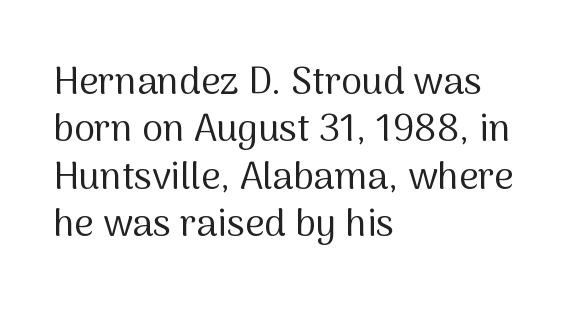
The image shows 38 px regular-weight sans-serif type, upright; set left-aligned, normal line spacing (1.25x), normal letter spacing, not underlined; medium stroke contrast and a medium x-height.
